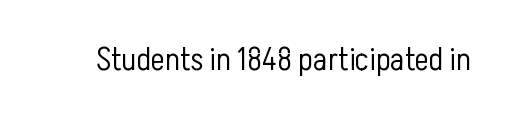
Q: Is the text bold? A: No.
Q: Is the text italic (slanted)? A: No, it is upright.
Q: Is the typeface a serif or a sans-serif typeface? A: Sans-serif.
Q: Is the text underlined? A: No.
Q: Is the spacing between letters normal or unusually wide? A: Normal.
Q: Width (condensed, normal, or wide)? A: Condensed.
Q: Stroke contrast? A: Low.
Q: x-height? A: Medium.
Q: Monospaced? A: No.
